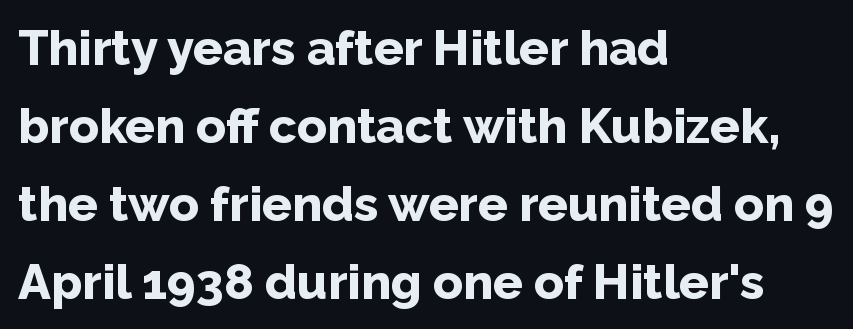
The image shows 49 px bold sans-serif type, upright; set left-aligned, normal line spacing (1.59x), normal letter spacing, not underlined; low stroke contrast and a medium x-height.
